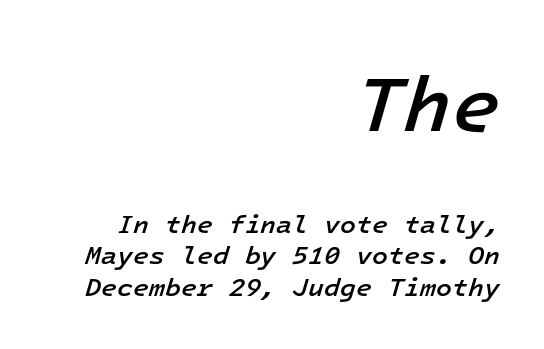
The image shows 79 px semibold type, italic (leaning right), monospaced; set right-aligned, line spacing 1.22x, normal letter spacing, not underlined; the first (top) block is 3.04x larger; low stroke contrast and a medium x-height.
